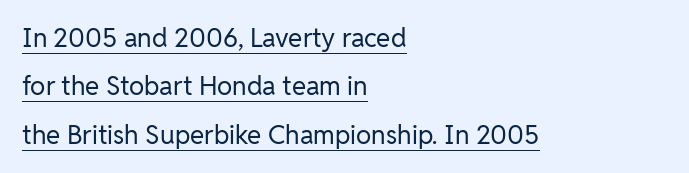
Visually the block forms a straight wall on the left and a jagged coastline on the right. The type is set solid horizontally, with unmodified tracking. You can tell it's not italic because the verticals are truly vertical. The rendered words wear a rule along their underside. Stroke thickness stays within the range of a standard reading face or lighter.
